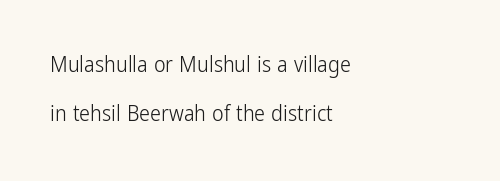
The image shows 22 px text type, upright; set left-aligned, loose line spacing (2.23x), normal letter spacing, not underlined.
